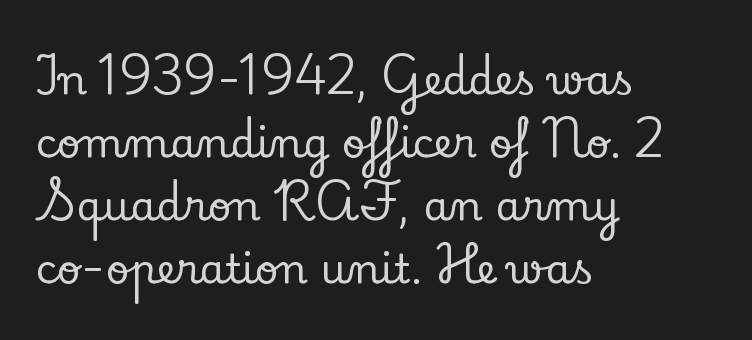
Q: Is the text italic (slanted)? A: No, it is upright.
Q: Is the typeface a serif or a sans-serif typeface? A: Serif.
Q: Is the text underlined? A: No.
Q: How is the paragraph aligned? A: Left-aligned.
Q: Is the spacing between letters normal or unusually wide? A: Normal.
Q: Is the spacing between lines tight, normal or loose? A: Normal.
Q: Width (condensed, normal, or wide)? A: Normal.
Q: Stroke contrast? A: Low.
Q: x-height? A: Small.
Q: Monospaced? A: No.
